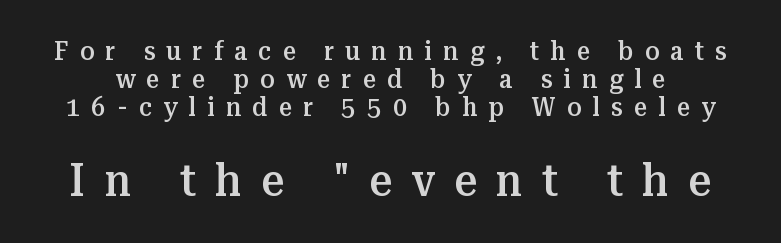
Leading is clearly below the norm, producing a dense column. Note: smaller setting up top, larger setting below. Every character sits straight up, as roman type does. Classification — serif. Compared with typical body copy, the letter spacing here is much looser. Set as a demibold, roughly 600 on the weight scale.
